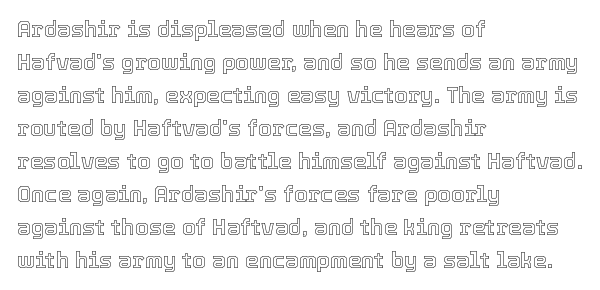
The image shows 22 px text type, upright; set left-aligned, normal line spacing (1.5x), normal letter spacing, not underlined.
